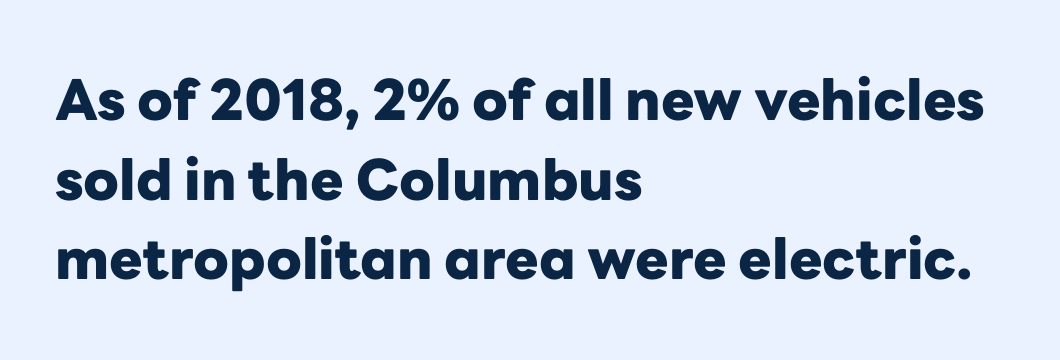
The image shows 56 px heavy sans-serif type, upright; set left-aligned, normal line spacing (1.42x), normal letter spacing, not underlined; low stroke contrast and a medium x-height.
